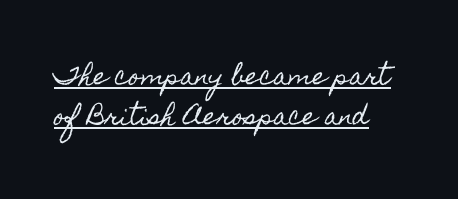
Beneath each row of characters lies a ruled line. These lines keep a tight, regular rhythm from letter to letter. The lines in this sample share a left origin and differ only in where they stop.
